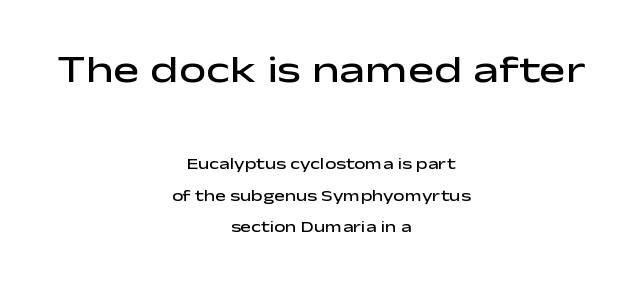
{"serif": "no", "italic": "no", "bold": "semi", "weight": "semibold", "width": "wide", "stroke_contrast": "low", "x_height": "medium", "monospaced": "no", "underline": "no", "align": "center", "line_spacing": "loose", "line_spacing_ratio": 1.97, "letter_spacing": "normal", "letter_spacing_em": 0.0, "larger_block": "first", "size_ratio": 2.44, "glyph_px": 39}
